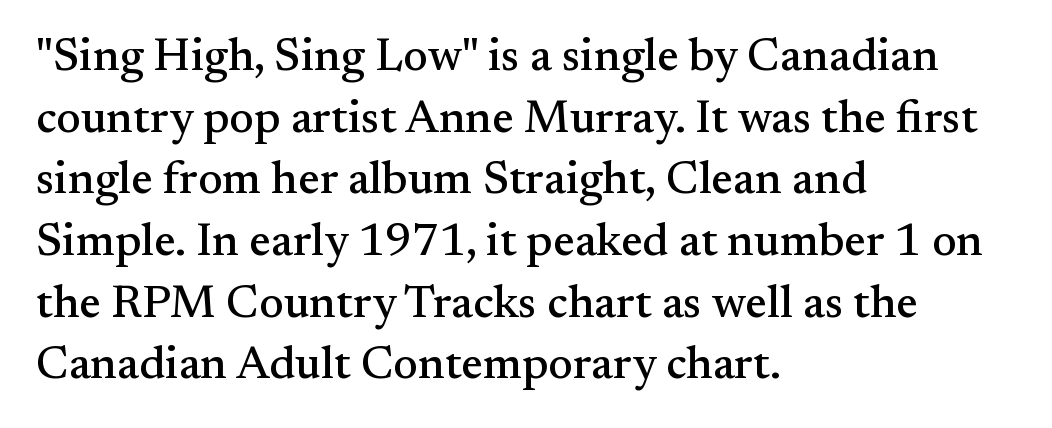
Q: Is the text italic (slanted)? A: No, it is upright.
Q: Is the typeface a serif or a sans-serif typeface? A: Serif.
Q: Is the text underlined? A: No.
Q: How is the paragraph aligned? A: Left-aligned.
Q: Is the spacing between letters normal or unusually wide? A: Normal.
Q: Is the spacing between lines tight, normal or loose? A: Normal.
Q: Width (condensed, normal, or wide)? A: Normal.
Q: Stroke contrast? A: Medium.
Q: x-height? A: Small.
Q: Monospaced? A: No.
